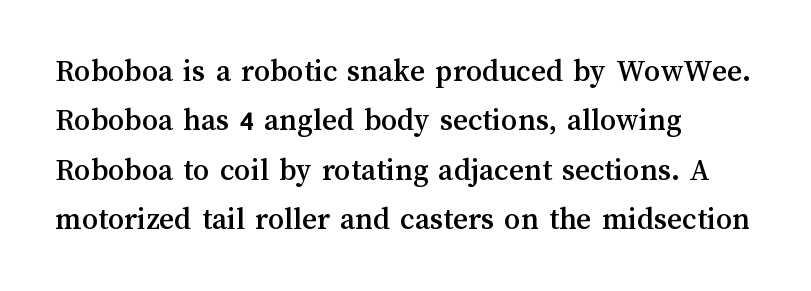
Beneath every word, the page is bare. Do the letters lean? They stand straight. In CSS terms this would be text-align: left. The rows are spaced the way most documents space them. The passage shown is typed in a proportional face where columns would drift. Words appear dense and cohesive because spacing is normal.
